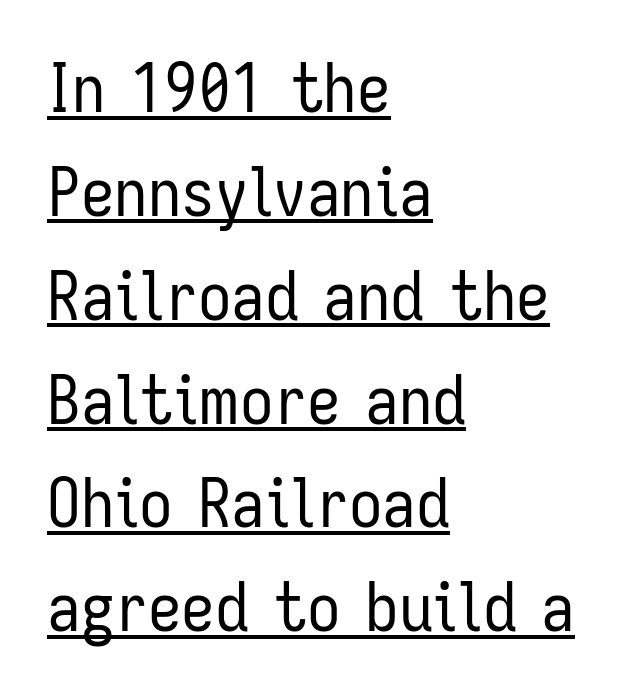
{"serif": "no", "italic": "no", "bold": "no", "weight": "regular", "width": "condensed", "stroke_contrast": "low", "x_height": "medium", "monospaced": "no", "underline": "yes", "align": "left", "line_spacing": "normal", "line_spacing_ratio": 1.55, "letter_spacing": "normal", "letter_spacing_em": 0.0, "glyph_px": 67}
